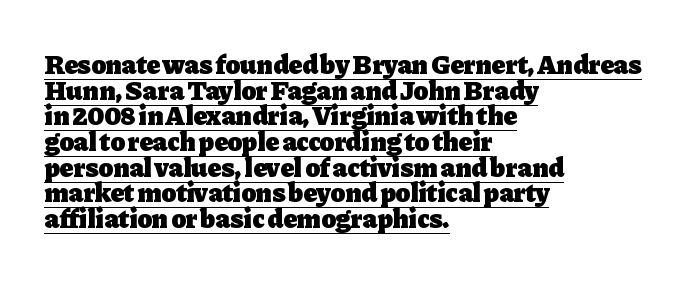
The image shows 27 px bold type, upright; set left-aligned, tight line spacing (0.95x), normal letter spacing, underlined.
